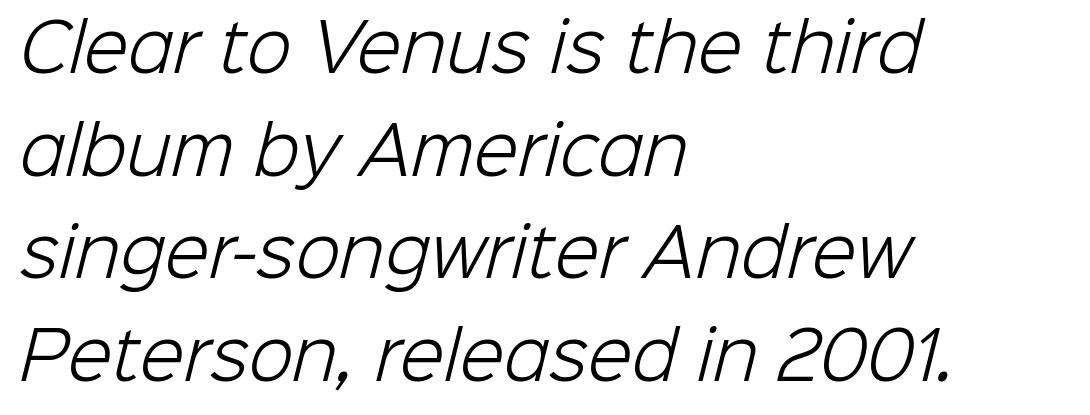
{"serif": "no", "bold": "no", "weight": "light", "width": "normal", "stroke_contrast": "low", "x_height": "medium", "monospaced": "no", "underline": "no", "align": "left", "line_spacing": "normal", "line_spacing_ratio": 1.58, "letter_spacing": "normal", "letter_spacing_em": 0.0, "glyph_px": 65}
